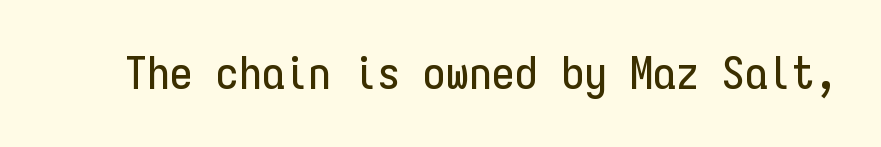
Q: Is the text italic (slanted)? A: No, it is upright.
Q: Is the typeface a serif or a sans-serif typeface? A: Sans-serif.
Q: Is the text underlined? A: No.
Q: Is the spacing between letters normal or unusually wide? A: Normal.
Q: Width (condensed, normal, or wide)? A: Condensed.
Q: Stroke contrast? A: Low.
Q: x-height? A: Medium.
Q: Monospaced? A: Yes.
